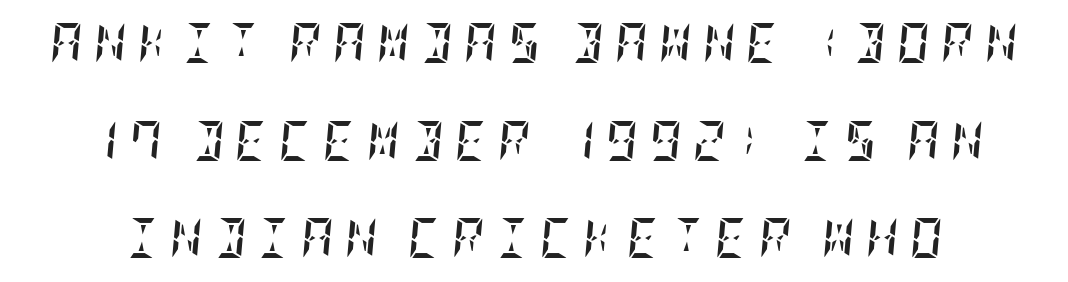
Nobody drew a line under any word here. As a designer I'd log this as weight 700, bold. In terms of leading, this rendering errs on the spacious side. If you drew a line through each stem, it would be angled.
